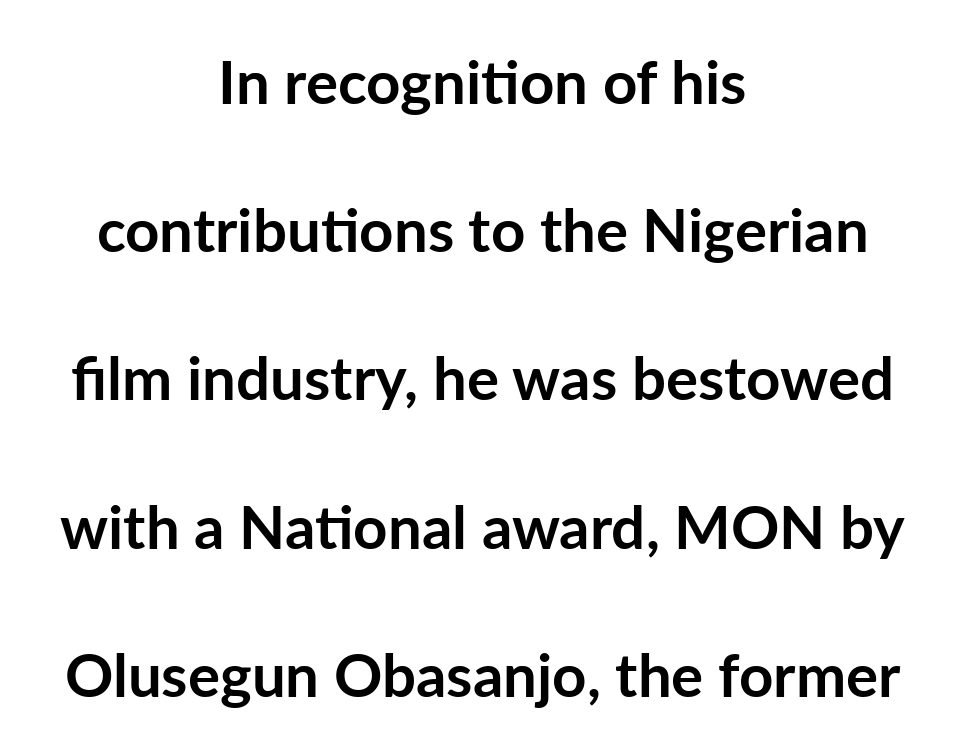
The specimen reads as upright at a glance. Honestly, the rows look like they've been pulled way apart. The font is running at its bold setting. The foot of each line stays bare and open.
